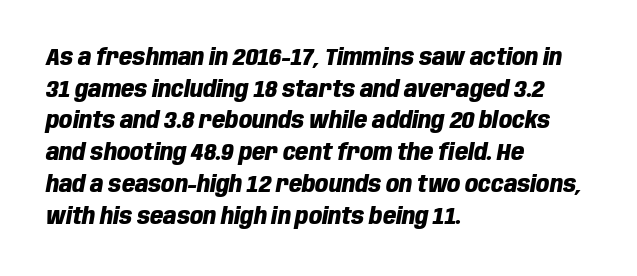
Characters follow at the spacing the type designer built in. It's the slanting kind of type. Descenders are the only things crossing below the line. The paragraph has a hard left edge and a soft right edge. The characters look thick and weighty, a clear bold.
